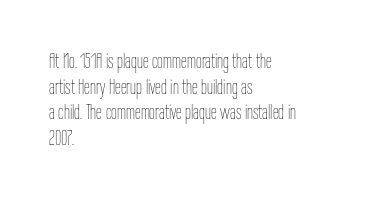
The image shows 21 px text type, upright; set left-aligned, line spacing 1.22x, normal letter spacing, not underlined.
